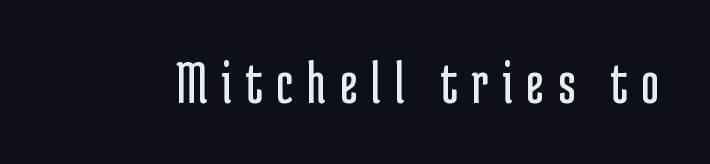
{"serif": "no", "italic": "no", "bold": "no", "weight": "regular", "width": "condensed", "stroke_contrast": "low", "x_height": "medium", "monospaced": "no", "underline": "no", "letter_spacing": "wide", "letter_spacing_em": 0.23, "glyph_px": 61}
